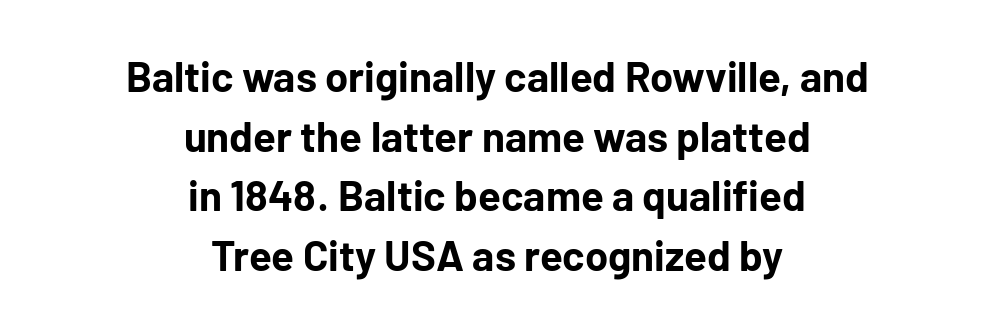
The image shows 42 px bold sans-serif type, upright; set centered, normal line spacing (1.42x), normal letter spacing, not underlined; low stroke contrast and a medium x-height.
